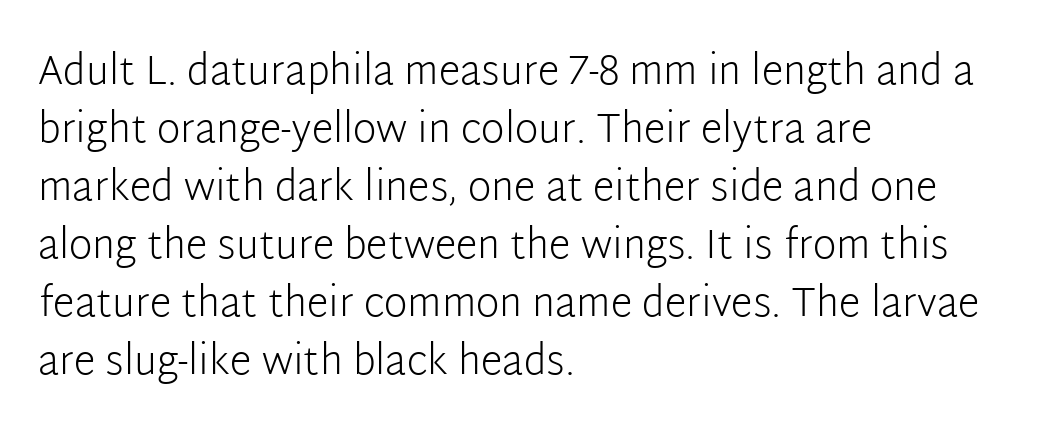
The image shows 40 px light sans-serif type, upright; set left-aligned, normal line spacing (1.45x), normal letter spacing, not underlined; low stroke contrast and a medium x-height.
